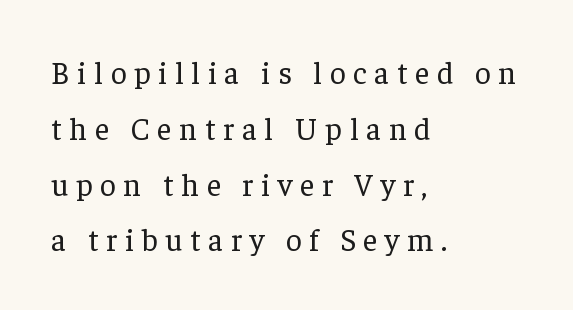
The image shows 31 px regular-weight serif type, upright; set left-aligned, line spacing 1.8x, unusually wide letter spacing (+0.25 em), not underlined; low stroke contrast and a medium x-height.
